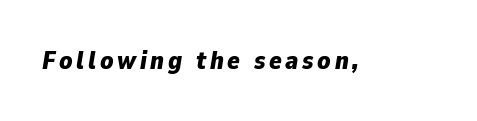
The image shows 26 px bold type, italic (leaning right); set not underlined.
